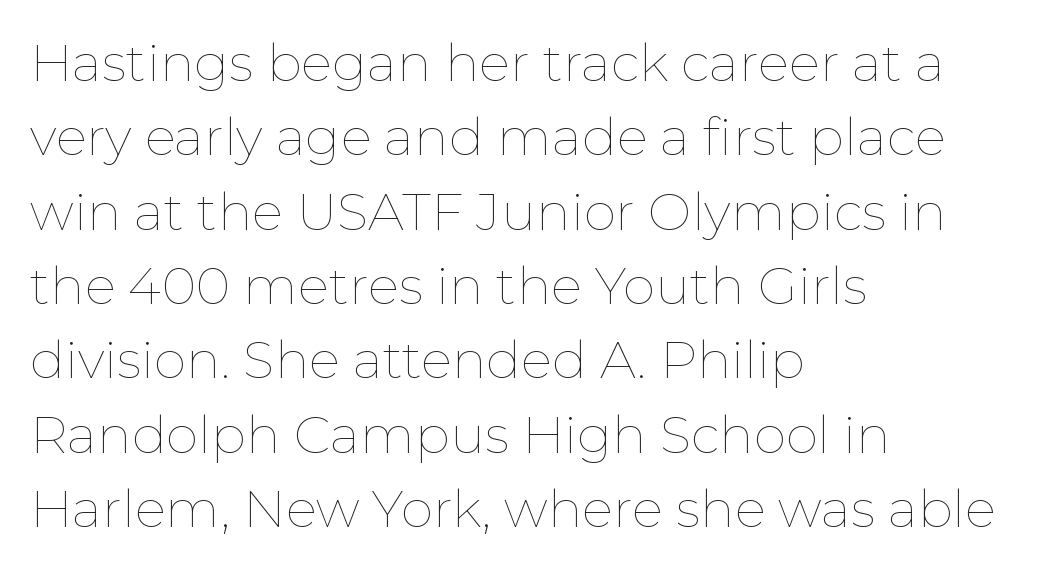
{"italic": "no", "bold": "no", "weight": "thin", "width": "normal", "stroke_contrast": "low", "x_height": "medium", "monospaced": "no", "underline": "no", "align": "left", "line_spacing": "normal", "line_spacing_ratio": 1.43, "letter_spacing": "normal", "letter_spacing_em": 0.0, "glyph_px": 52}
